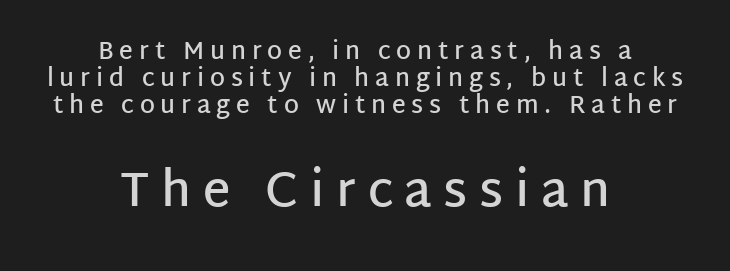
Q: Is the text bold? A: Semi-bold.
Q: Is the text italic (slanted)? A: No, it is upright.
Q: Is the typeface a serif or a sans-serif typeface? A: Sans-serif.
Q: Is the text underlined? A: No.
Q: How is the paragraph aligned? A: Centered.
Q: Is the spacing between letters normal or unusually wide? A: Unusually wide.
Q: Is the spacing between lines tight, normal or loose? A: Tight.
Q: Which block of text is set in a larger size, the first (top) or the second (bottom)? A: The second (bottom) one.
Q: Width (condensed, normal, or wide)? A: Normal.
Q: Stroke contrast? A: Low.
Q: x-height? A: Large.
Q: Monospaced? A: No.
